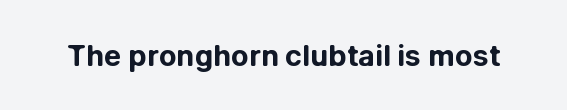
Every stem runs plumb, perpendicular to the baseline. The letters carry no serifs — their stems end cleanly without finishing strokes. The rendering uses natural spacing where letterforms have individual widths. Typographic density is high because the face is bold. Characters follow at the spacing the type designer built in. Any mark beneath the type? The region is blank.
